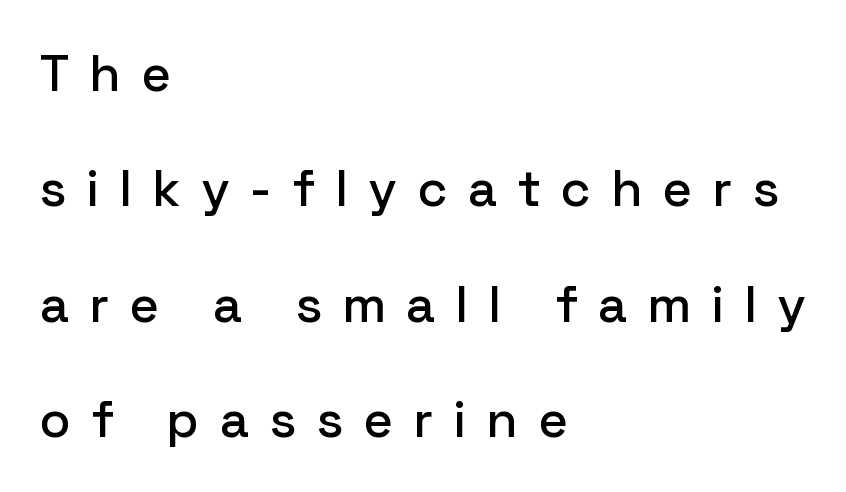
{"serif": "no", "italic": "no", "width": "normal", "stroke_contrast": "low", "x_height": "medium", "monospaced": "no", "underline": "no", "align": "left", "line_spacing": "loose", "line_spacing_ratio": 2.26, "letter_spacing": "wide", "letter_spacing_em": 0.42, "glyph_px": 51}
